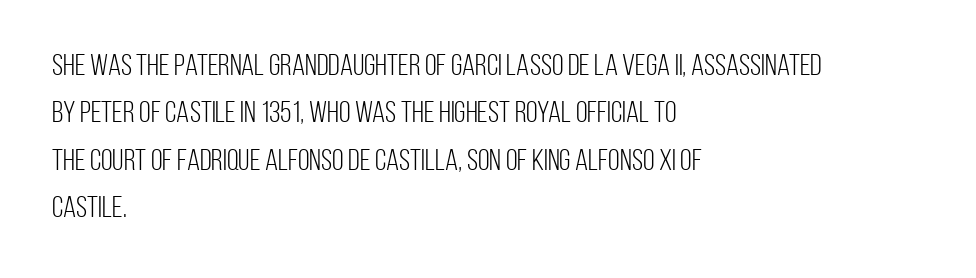
The image shows 30 px light, condensed sans-serif type, upright; set left-aligned, normal line spacing (1.58x), normal letter spacing, not underlined; low stroke contrast and a large x-height.
